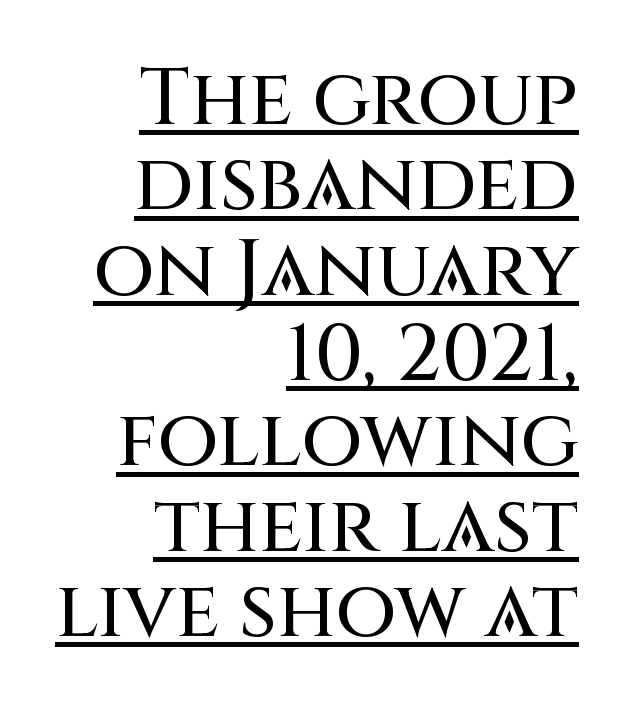
{"serif": "no", "italic": "no", "width": "normal", "stroke_contrast": "medium", "x_height": "large", "monospaced": "no", "underline": "yes", "align": "right", "line_spacing": "tight", "line_spacing_ratio": 1.08, "letter_spacing": "normal", "letter_spacing_em": 0.0, "glyph_px": 79}
